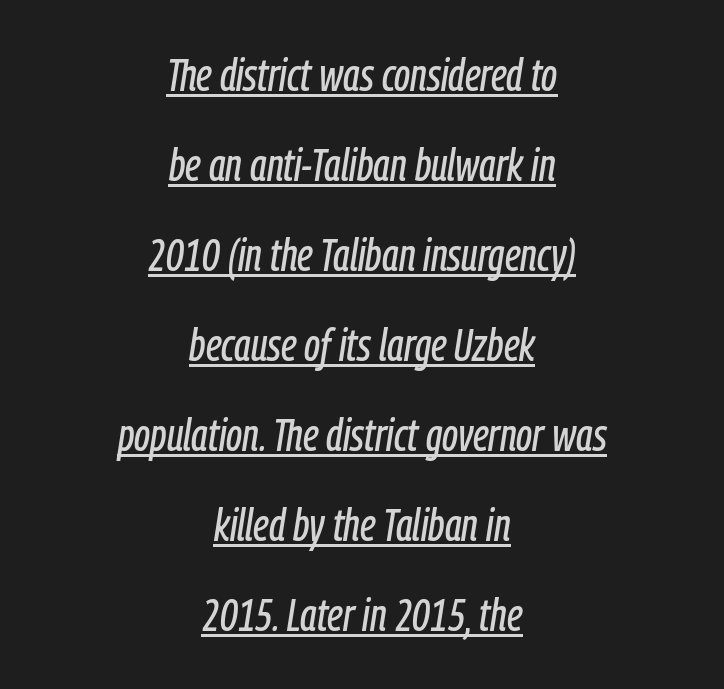
{"italic": "yes", "lean": "right", "slant_degrees": 9, "width": "condensed", "stroke_contrast": "low", "x_height": "medium", "monospaced": "no", "underline": "yes", "align": "center", "line_spacing": "loose", "line_spacing_ratio": 2.0, "letter_spacing": "normal", "letter_spacing_em": 0.0, "glyph_px": 45}
